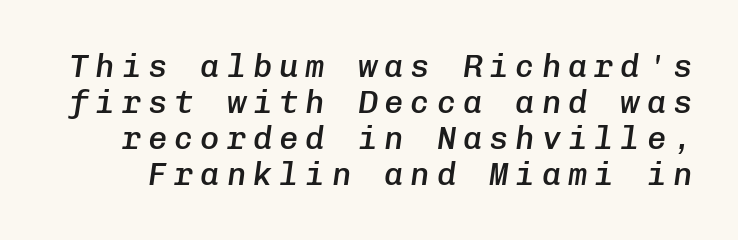
Q: Is the text bold? A: Semi-bold.
Q: Is the text italic (slanted)? A: Yes, it leans right by about 8 degrees.
Q: Is the text underlined? A: No.
Q: Is the spacing between letters normal or unusually wide? A: Unusually wide.
Q: Is the spacing between lines tight, normal or loose? A: Tight.
Q: Width (condensed, normal, or wide)? A: Normal.
Q: Stroke contrast? A: Low.
Q: x-height? A: Medium.
Q: Monospaced? A: Yes.
